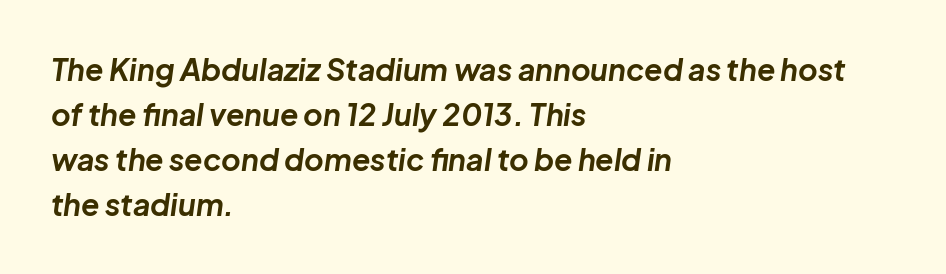
The text carries the slant typical of an italic or oblique font. The rendering uses natural spacing where letterforms have individual widths. Check the space under the baseline: it is left empty. The typesetter chose a ragged-right arrangement here. The rendering keeps characters at their native spacing. The rendering uses a bold face; every stroke is thick and dark.
